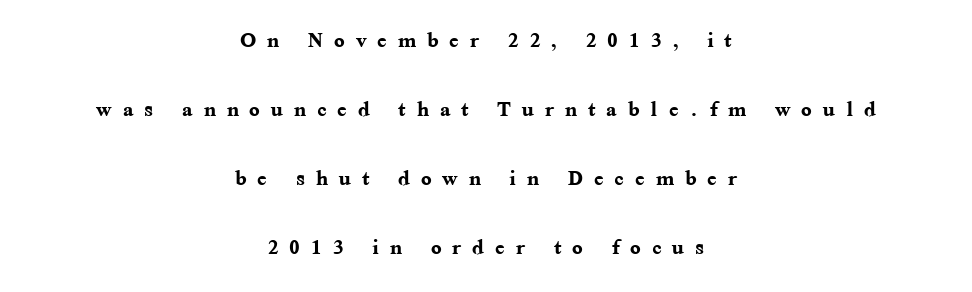
Q: Is the text bold? A: Yes.
Q: Is the text italic (slanted)? A: No, it is upright.
Q: Is the typeface a serif or a sans-serif typeface? A: Serif.
Q: Is the text underlined? A: No.
Q: How is the paragraph aligned? A: Centered.
Q: Is the spacing between letters normal or unusually wide? A: Unusually wide.
Q: Is the spacing between lines tight, normal or loose? A: Loose.
Q: Width (condensed, normal, or wide)? A: Normal.
Q: Stroke contrast? A: Medium.
Q: x-height? A: Medium.
Q: Monospaced? A: No.
